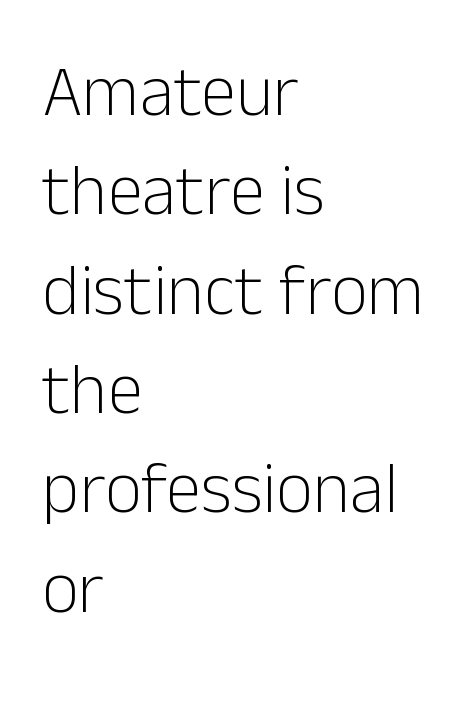
The image shows 72 px light sans-serif type, upright; set left-aligned, normal line spacing (1.38x), normal letter spacing, not underlined; low stroke contrast and a medium x-height.
